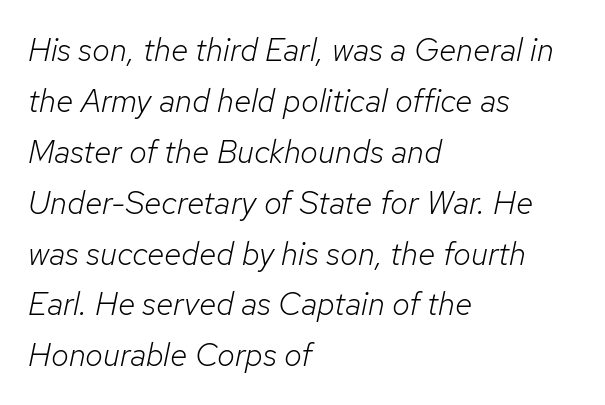
{"italic": "yes", "lean": "right", "slant_degrees": 12, "bold": "no", "weight": "light", "width": "normal", "stroke_contrast": "low", "x_height": "medium", "monospaced": "no", "underline": "no", "align": "left", "line_spacing": "normal", "line_spacing_ratio": 1.59, "letter_spacing": "normal", "letter_spacing_em": 0.0, "glyph_px": 32}
